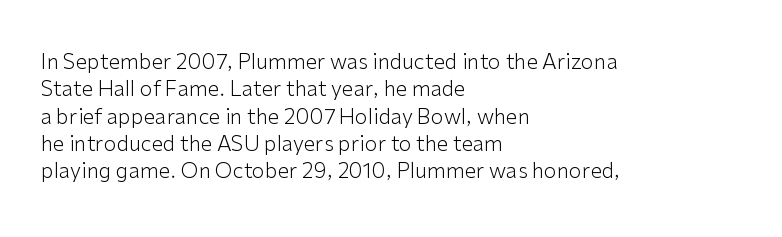
Q: Is the text bold? A: No.
Q: Is the text italic (slanted)? A: No, it is upright.
Q: Is the text underlined? A: No.
Q: How is the paragraph aligned? A: Left-aligned.
Q: Is the spacing between letters normal or unusually wide? A: Normal.
Q: Is the spacing between lines tight, normal or loose? A: Normal.
